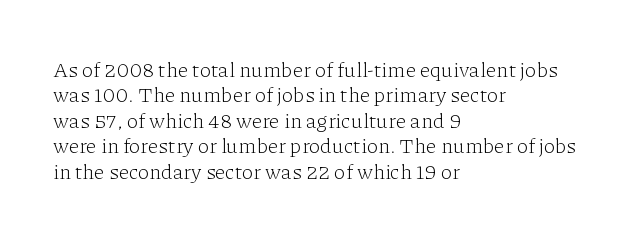
The image shows 21 px text type, upright; set left-aligned, line spacing 1.21x, normal letter spacing, not underlined.
